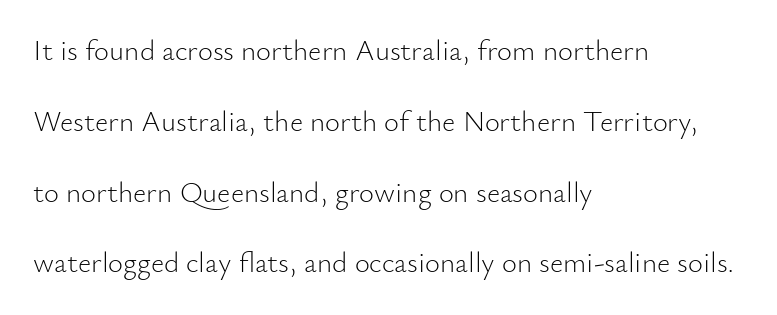
Is there much room between lines? Yes — plenty of vertical air separates them. Ascenders rise straight up at ninety degrees. The rendering keeps characters at their native spacing. Horizontal alignment here is leftward, the default for most running prose. This reads as an unemphasized weight, regular at the heaviest.
